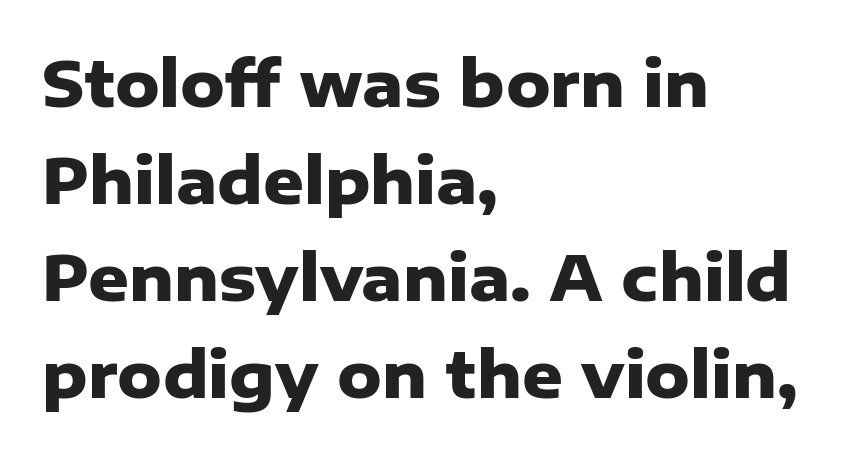
Q: Is the text bold? A: Yes.
Q: Is the text italic (slanted)? A: No, it is upright.
Q: Is the typeface a serif or a sans-serif typeface? A: Sans-serif.
Q: Is the text underlined? A: No.
Q: How is the paragraph aligned? A: Left-aligned.
Q: Is the spacing between letters normal or unusually wide? A: Normal.
Q: Is the spacing between lines tight, normal or loose? A: Normal.
Q: Width (condensed, normal, or wide)? A: Normal.
Q: Stroke contrast? A: Low.
Q: x-height? A: Medium.
Q: Monospaced? A: No.
